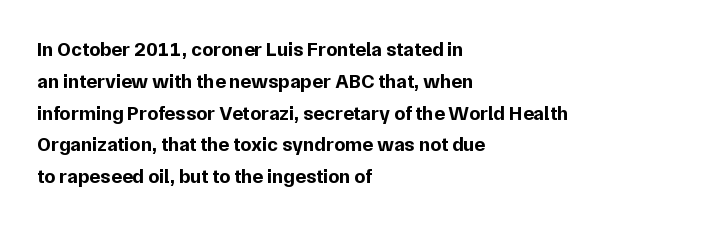
Upright lettering throughout. The foot of each line stays bare and open. Line spacing here is normal. The letters sit at their default tracking, neither squeezed nor spread. The setting favours the left margin, as ordinary paragraphs usually do. These words are printed bold, with thick strokes throughout.
